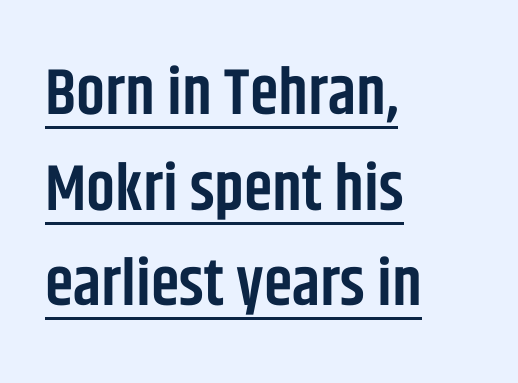
{"serif": "no", "italic": "no", "bold": "semi", "weight": "semibold", "width": "condensed", "stroke_contrast": "low", "x_height": "large", "monospaced": "no", "underline": "yes", "align": "left", "line_spacing": "normal", "line_spacing_ratio": 1.47, "letter_spacing": "normal", "letter_spacing_em": 0.0, "glyph_px": 65}
